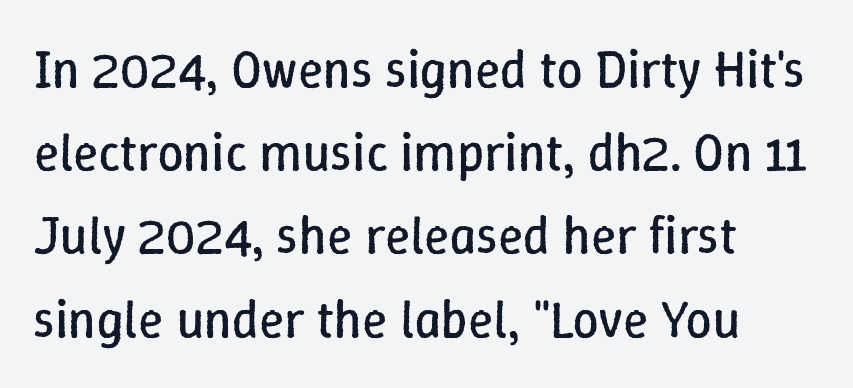
Q: Is the text bold? A: No.
Q: Is the text italic (slanted)? A: No, it is upright.
Q: Is the text underlined? A: No.
Q: How is the paragraph aligned? A: Left-aligned.
Q: Is the spacing between letters normal or unusually wide? A: Normal.
Q: Is the spacing between lines tight, normal or loose? A: Normal.
Q: Width (condensed, normal, or wide)? A: Normal.
Q: Stroke contrast? A: Low.
Q: x-height? A: Medium.
Q: Monospaced? A: No.
